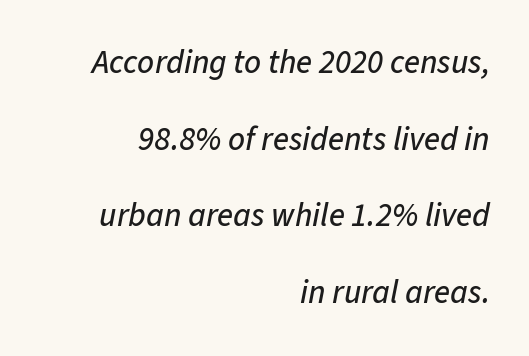
Q: Is the text italic (slanted)? A: Yes, it leans right by about 11 degrees.
Q: Is the text underlined? A: No.
Q: How is the paragraph aligned? A: Right-aligned.
Q: Is the spacing between letters normal or unusually wide? A: Normal.
Q: Is the spacing between lines tight, normal or loose? A: Loose.
Q: Width (condensed, normal, or wide)? A: Normal.
Q: Stroke contrast? A: Low.
Q: x-height? A: Medium.
Q: Monospaced? A: No.
